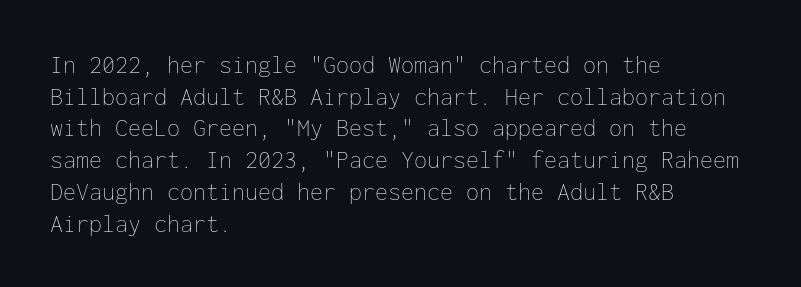
The image shows 26 px text type, upright; set left-aligned, line spacing 1.22x, normal letter spacing, not underlined.
